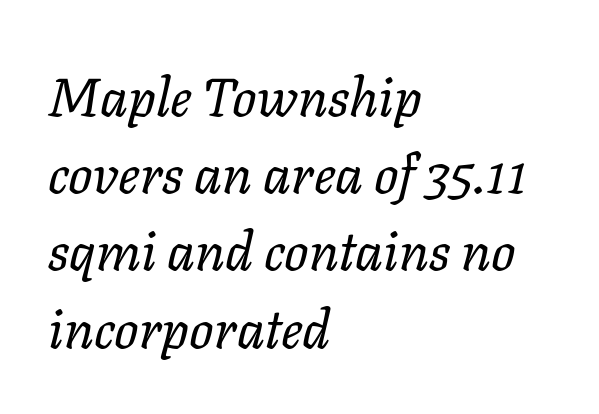
Visually the block forms a straight wall on the left and a jagged coastline on the right. Students, observe: this is what conventionally led text looks like. The rendering keeps characters at their native spacing. Heaviness? Minimal to ordinary, like unemphasized prose. Proportional: the letters do not fall into vertical columns. Looking at the ascenders, they clearly lean.
